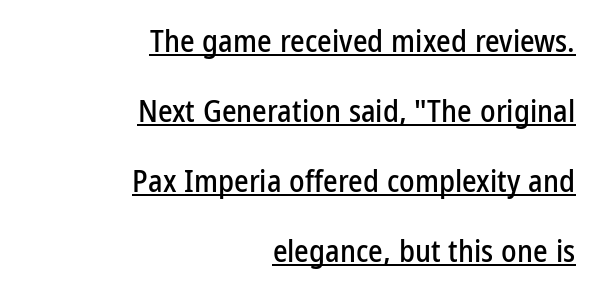
{"serif": "no", "italic": "no", "width": "condensed", "stroke_contrast": "low", "x_height": "medium", "monospaced": "no", "underline": "yes", "align": "right", "line_spacing": "loose", "line_spacing_ratio": 2.26, "letter_spacing": "normal", "letter_spacing_em": 0.0, "glyph_px": 31}
